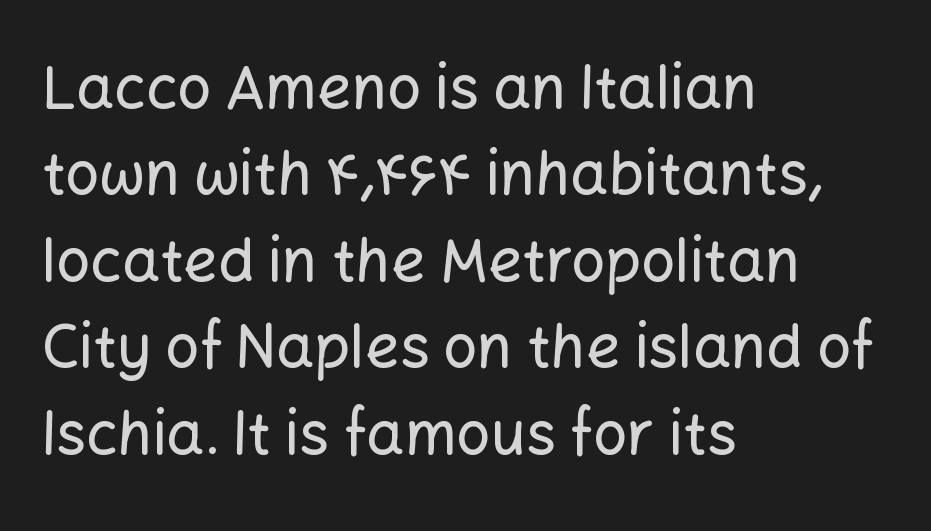
The image shows 60 px sans-serif type, upright; set left-aligned, normal line spacing (1.44x), normal letter spacing, not underlined; low stroke contrast and a medium x-height.
